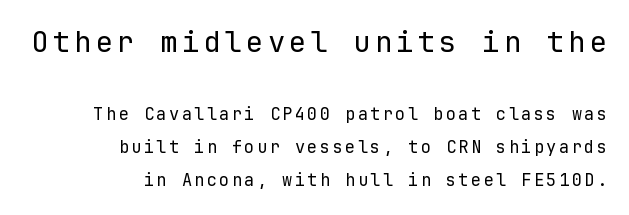
{"serif": "no", "italic": "no", "bold": "no", "weight": "regular", "width": "normal", "stroke_contrast": "low", "x_height": "medium", "monospaced": "yes", "underline": "no", "align": "right", "line_spacing": "loose", "line_spacing_ratio": 1.95, "larger_block": "first", "size_ratio": 1.71, "glyph_px": 29}
